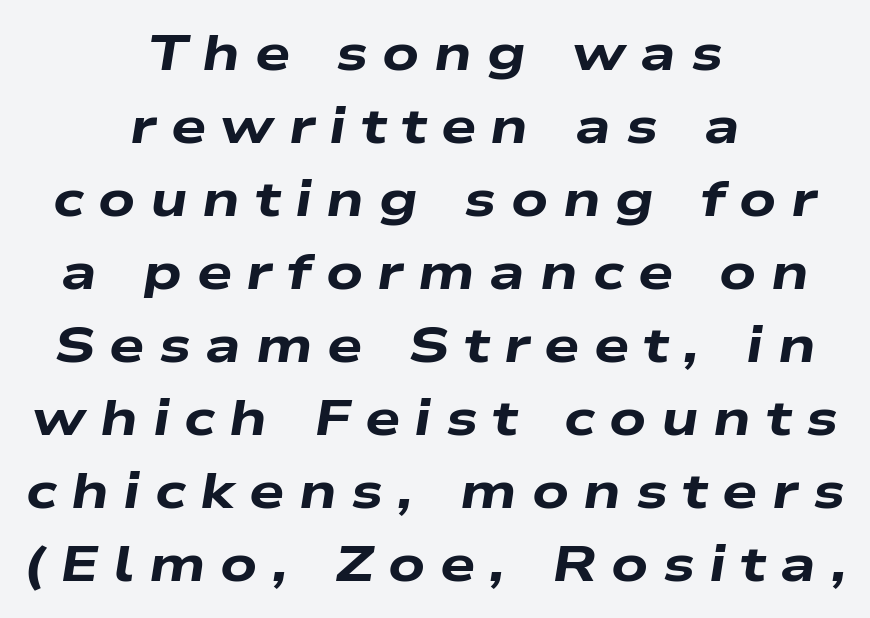
The image shows 50 px heavy, wide type, italic (leaning right); set centered, normal line spacing (1.46x), unusually wide letter spacing (+0.29 em), not underlined; low stroke contrast and a medium x-height.
